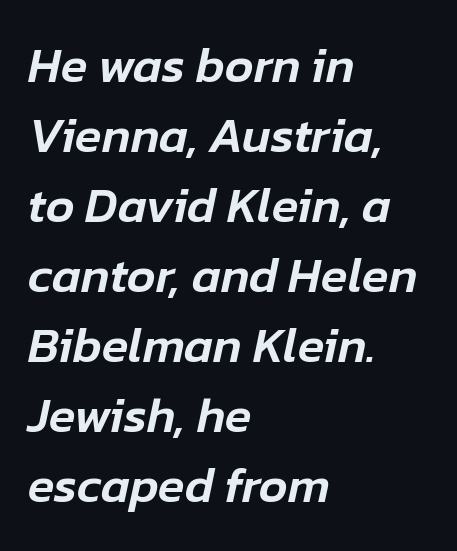
{"italic": "yes", "lean": "right", "slant_degrees": 12, "width": "normal", "stroke_contrast": "low", "x_height": "medium", "monospaced": "no", "underline": "no", "align": "left", "line_spacing": "normal", "line_spacing_ratio": 1.43, "letter_spacing": "normal", "letter_spacing_em": 0.0, "glyph_px": 49}
